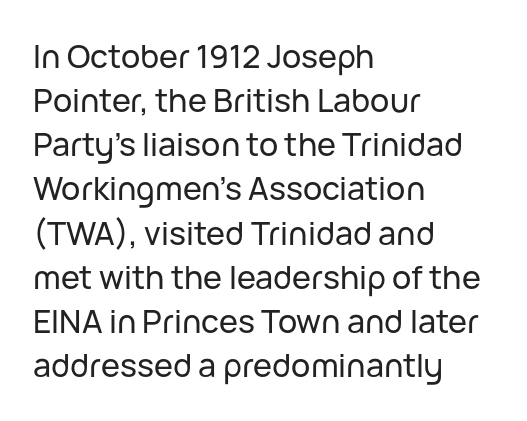
{"serif": "no", "italic": "no", "width": "normal", "stroke_contrast": "low", "x_height": "medium", "monospaced": "no", "underline": "no", "align": "left", "line_spacing": "normal", "line_spacing_ratio": 1.38, "letter_spacing": "normal", "letter_spacing_em": 0.0, "glyph_px": 32}
